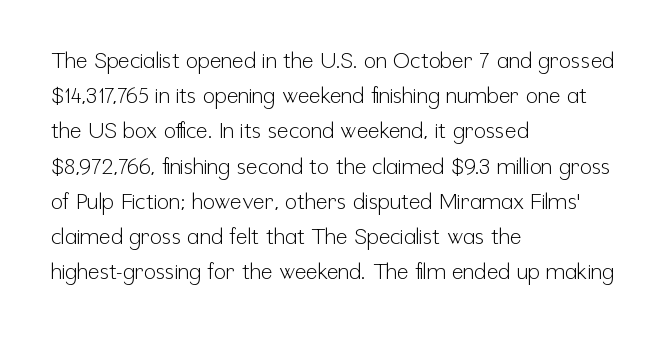
{"italic": "no", "bold": "no", "underline": "no", "align": "left", "line_spacing": "normal", "line_spacing_ratio": 1.6, "letter_spacing": "normal", "letter_spacing_em": 0.0, "glyph_px": 22}
